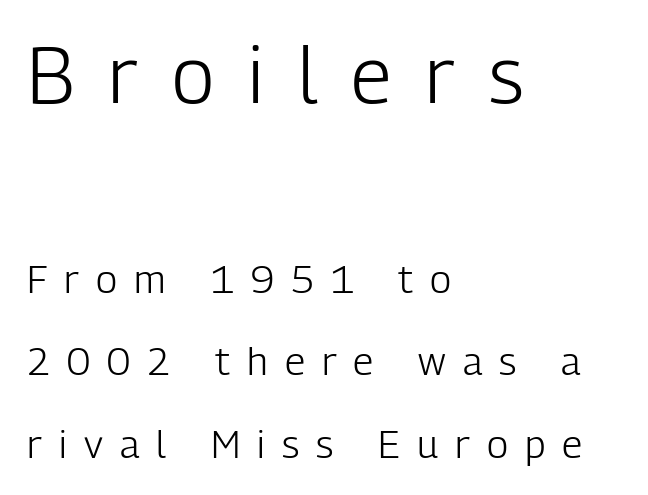
{"serif": "no", "italic": "no", "bold": "no", "weight": "light", "width": "condensed", "stroke_contrast": "low", "x_height": "medium", "monospaced": "no", "underline": "no", "align": "left", "line_spacing": "loose", "line_spacing_ratio": 2.12, "letter_spacing": "wide", "letter_spacing_em": 0.44, "larger_block": "first", "size_ratio": 2.0, "glyph_px": 78}
